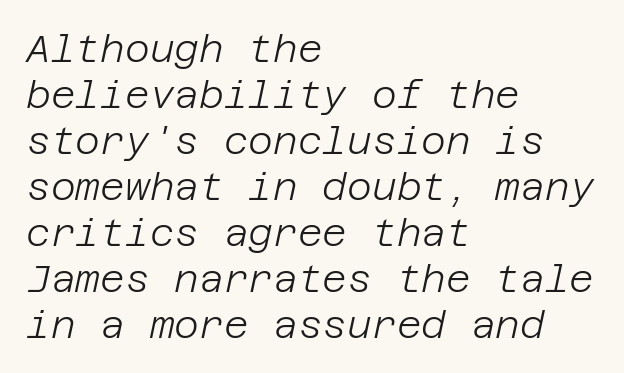
{"italic": "yes", "lean": "right", "slant_degrees": 12, "bold": "no", "weight": "light", "width": "normal", "stroke_contrast": "low", "x_height": "large", "underline": "no", "align": "left", "line_spacing_ratio": 1.21, "letter_spacing": "normal", "letter_spacing_em": 0.0, "glyph_px": 38}
